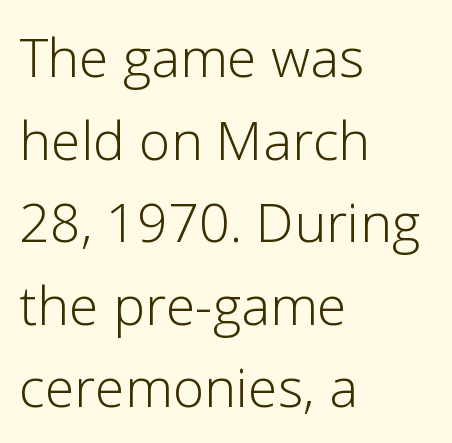
The image shows 54 px light sans-serif type, upright; set left-aligned, normal line spacing (1.53x), normal letter spacing, not underlined; low stroke contrast and a medium x-height.
